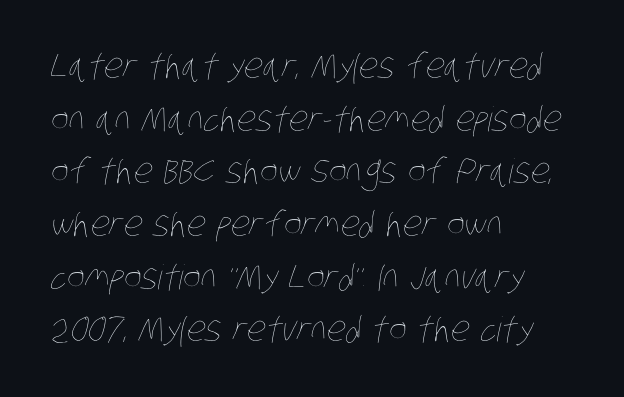
{"bold": "no", "weight": "thin", "width": "condensed", "stroke_contrast": "low", "x_height": "large", "monospaced": "no", "underline": "no", "align": "left", "line_spacing": "normal", "line_spacing_ratio": 1.55, "letter_spacing": "normal", "letter_spacing_em": 0.0, "glyph_px": 34}
